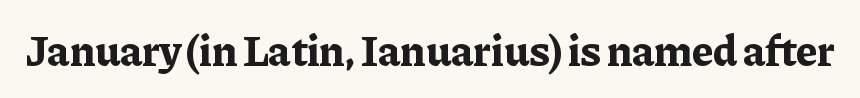
Q: Is the text bold? A: Yes.
Q: Is the text italic (slanted)? A: No, it is upright.
Q: Is the typeface a serif or a sans-serif typeface? A: Serif.
Q: Is the text underlined? A: No.
Q: Is the spacing between letters normal or unusually wide? A: Normal.
Q: Width (condensed, normal, or wide)? A: Normal.
Q: Stroke contrast? A: Low.
Q: x-height? A: Medium.
Q: Monospaced? A: No.
